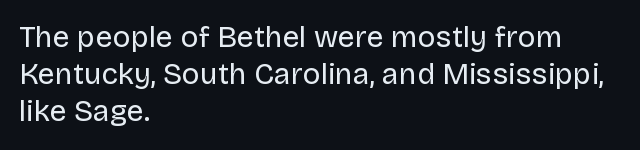
{"serif": "no", "italic": "no", "bold": "no", "weight": "regular", "width": "normal", "stroke_contrast": "low", "x_height": "large", "monospaced": "no", "underline": "no", "align": "left", "line_spacing_ratio": 1.24, "letter_spacing": "normal", "letter_spacing_em": 0.0, "glyph_px": 30}
